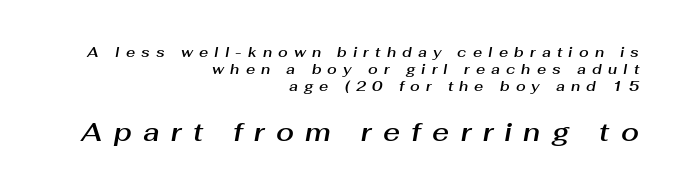
In terms of letterspacing, this is a distinctly airy, spread setting. The composition opens small and finishes big. The font's italic variant was chosen for this text. Just letters on the line, the space beneath them empty. Visually the block forms a straight wall on the right and a jagged coastline on the left.
